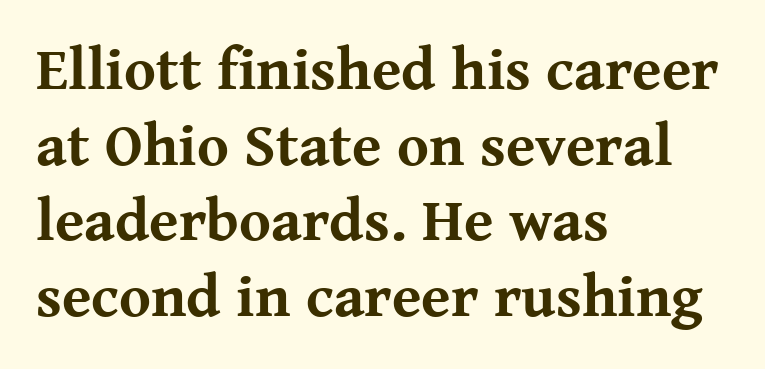
{"serif": "yes", "italic": "no", "bold": "yes", "weight": "bold", "width": "normal", "stroke_contrast": "medium", "x_height": "medium", "monospaced": "no", "underline": "no", "align": "left", "line_spacing": "normal", "line_spacing_ratio": 1.26, "letter_spacing": "normal", "letter_spacing_em": 0.0, "glyph_px": 60}
